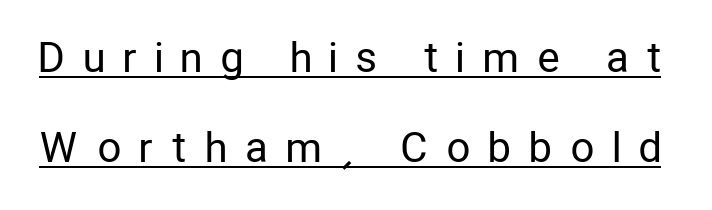
The image shows 41 px regular-weight, condensed sans-serif type, upright; set loose line spacing (2.19x), unusually wide letter spacing (+0.48 em), underlined; low stroke contrast and a medium x-height.
